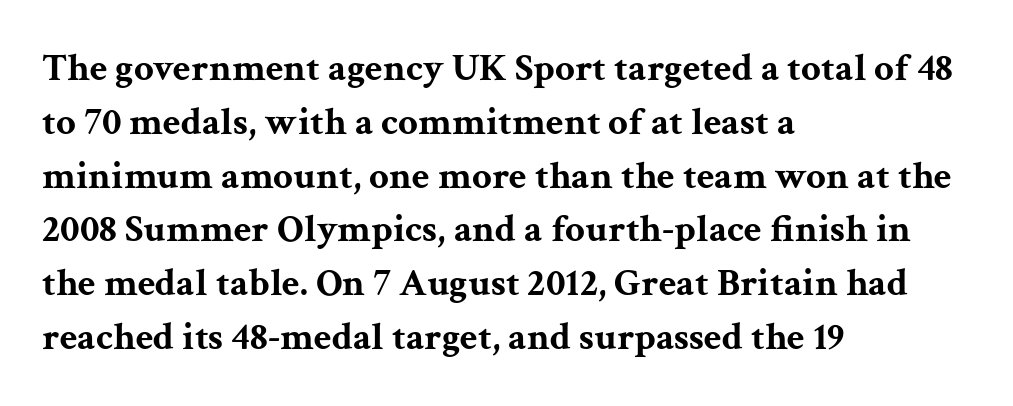
Does the lettering tilt? It doesn't — this is upright. This is heavy type, rendered in bold. The letters advance in unequal steps, a hallmark of proportional type. If you drew a ruler down the left edge, every line would touch it.
